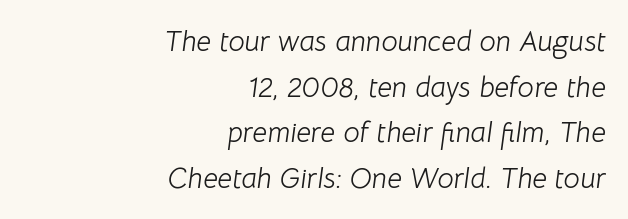
Q: Is the text bold? A: No.
Q: Is the text italic (slanted)? A: Yes, it leans right by about 8 degrees.
Q: Is the text underlined? A: No.
Q: How is the paragraph aligned? A: Right-aligned.
Q: Is the spacing between letters normal or unusually wide? A: Normal.
Q: Is the spacing between lines tight, normal or loose? A: Normal.
Q: Width (condensed, normal, or wide)? A: Normal.
Q: Stroke contrast? A: Low.
Q: x-height? A: Medium.
Q: Monospaced? A: No.
